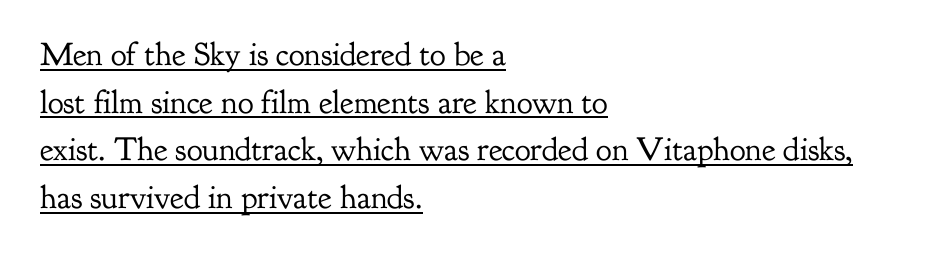
{"serif": "yes", "italic": "no", "bold": "no", "weight": "regular", "width": "normal", "stroke_contrast": "low", "x_height": "small", "monospaced": "no", "underline": "yes", "align": "left", "line_spacing": "normal", "line_spacing_ratio": 1.44, "letter_spacing": "normal", "letter_spacing_em": 0.0, "glyph_px": 33}
